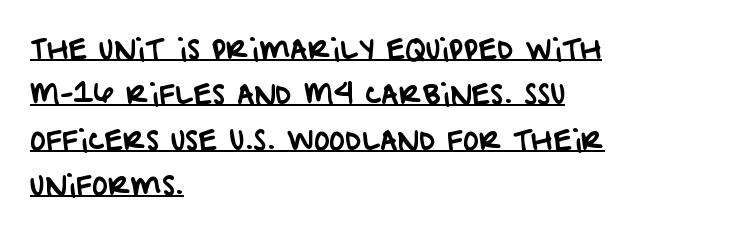
The image shows 27 px text type; set left-aligned, normal line spacing (1.68x), normal letter spacing, underlined.
